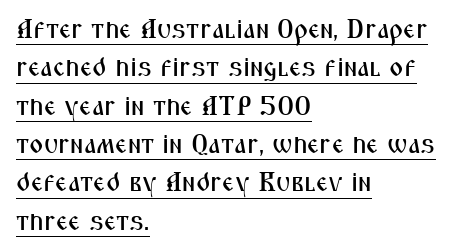
Does the copy run flush right? No — it runs flush left. The type sits square on the baseline with zero lean. These lines sit exactly where default settings would place them. Between one letter and the next there's only the usual sliver of space. The typesetter has applied underlining to the passage shown.
